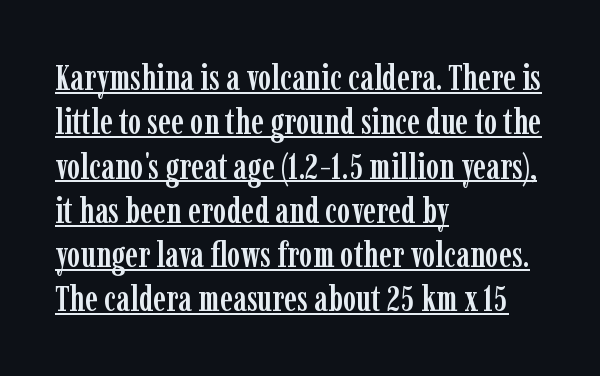
{"serif": "yes", "italic": "no", "width": "condensed", "stroke_contrast": "low", "x_height": "medium", "monospaced": "no", "underline": "yes", "align": "left", "line_spacing_ratio": 1.23, "letter_spacing": "normal", "letter_spacing_em": 0.0, "glyph_px": 36}
